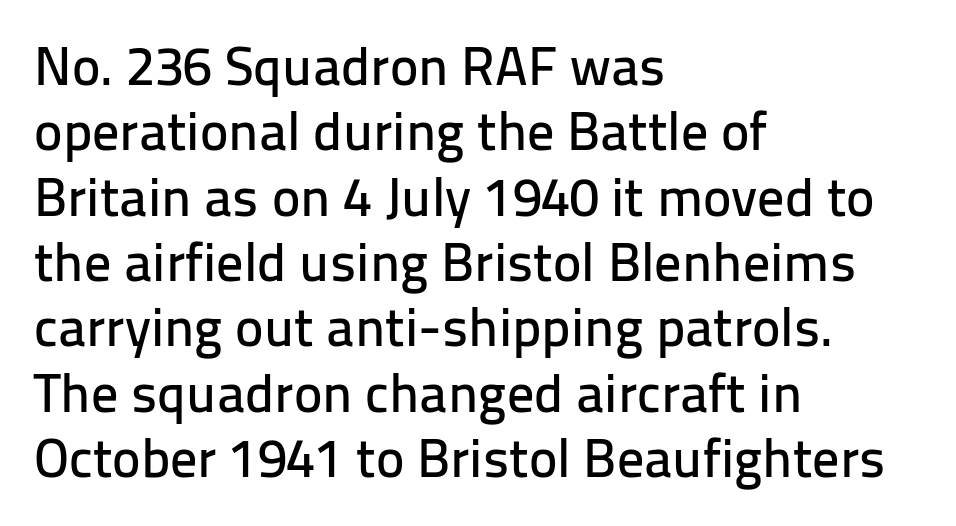
Q: Is the text italic (slanted)? A: No, it is upright.
Q: Is the typeface a serif or a sans-serif typeface? A: Sans-serif.
Q: Is the text underlined? A: No.
Q: How is the paragraph aligned? A: Left-aligned.
Q: Is the spacing between letters normal or unusually wide? A: Normal.
Q: Width (condensed, normal, or wide)? A: Normal.
Q: Stroke contrast? A: Low.
Q: x-height? A: Medium.
Q: Monospaced? A: No.
